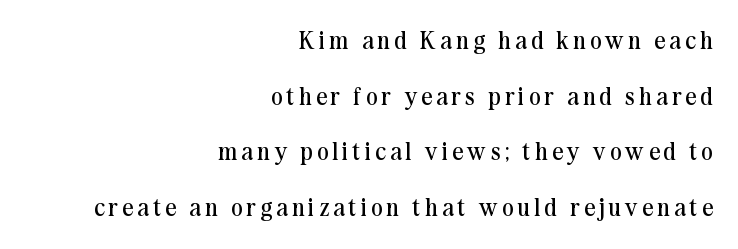
The letters stand straight up with perfectly vertical stems. Line spacing here is loose. This rendering features lettering with no underline. The weight would be labelled regular, book, light, or lighter still. Casual observation: everything's shoved over to the right.
